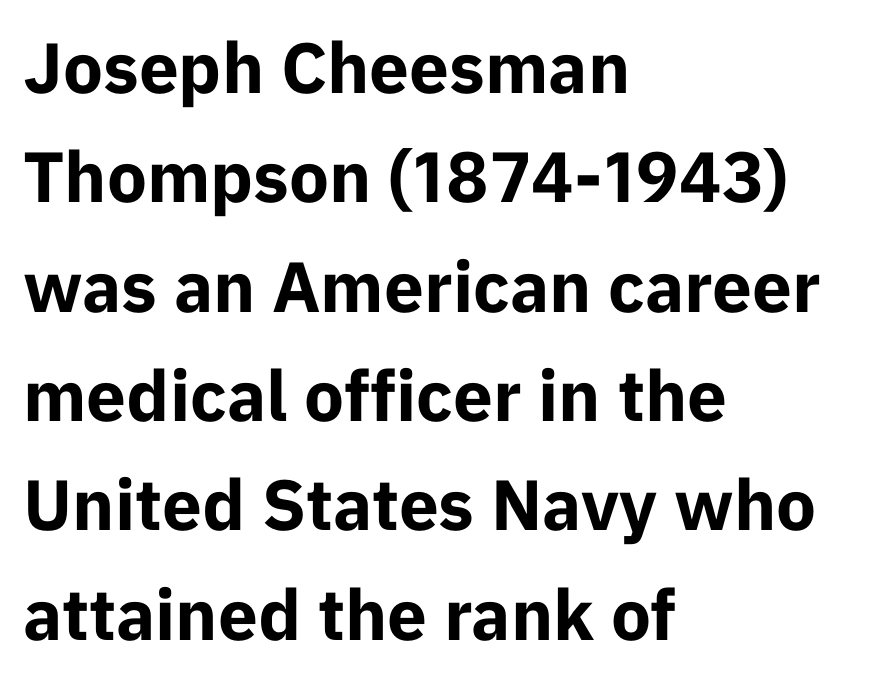
{"serif": "no", "italic": "no", "bold": "yes", "weight": "bold", "width": "normal", "stroke_contrast": "low", "x_height": "medium", "monospaced": "no", "underline": "no", "align": "left", "line_spacing": "normal", "line_spacing_ratio": 1.54, "letter_spacing": "normal", "letter_spacing_em": 0.0, "glyph_px": 71}
